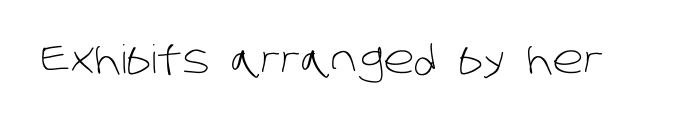
The face used here is a sans, in the tradition of grotesques and geometrics. The space directly below the letters is spotless. Nothing unusual about the tracking: characters are spaced as the font intends. Character widths vary here, with narrow letters taking less room than wide ones. The strokes are not fattened; the text isn't bold.
